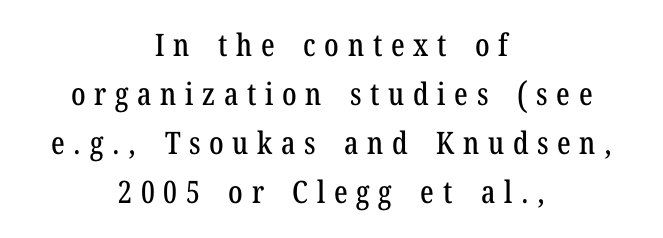
Q: Is the text italic (slanted)? A: No, it is upright.
Q: Is the typeface a serif or a sans-serif typeface? A: Serif.
Q: Is the text underlined? A: No.
Q: How is the paragraph aligned? A: Centered.
Q: Is the spacing between letters normal or unusually wide? A: Unusually wide.
Q: Is the spacing between lines tight, normal or loose? A: Normal.
Q: Width (condensed, normal, or wide)? A: Condensed.
Q: Stroke contrast? A: Low.
Q: x-height? A: Medium.
Q: Monospaced? A: No.
